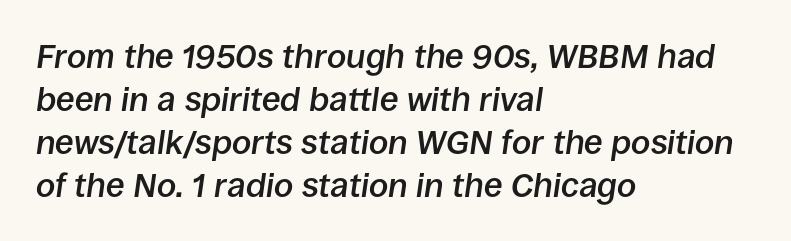
Q: Is the text bold? A: Semi-bold.
Q: Is the text italic (slanted)? A: Yes, it leans right by about 8 degrees.
Q: Is the text underlined? A: No.
Q: How is the paragraph aligned? A: Left-aligned.
Q: Is the spacing between letters normal or unusually wide? A: Normal.
Q: Is the spacing between lines tight, normal or loose? A: Normal.
Q: Width (condensed, normal, or wide)? A: Normal.
Q: Stroke contrast? A: Low.
Q: x-height? A: Large.
Q: Monospaced? A: No.
